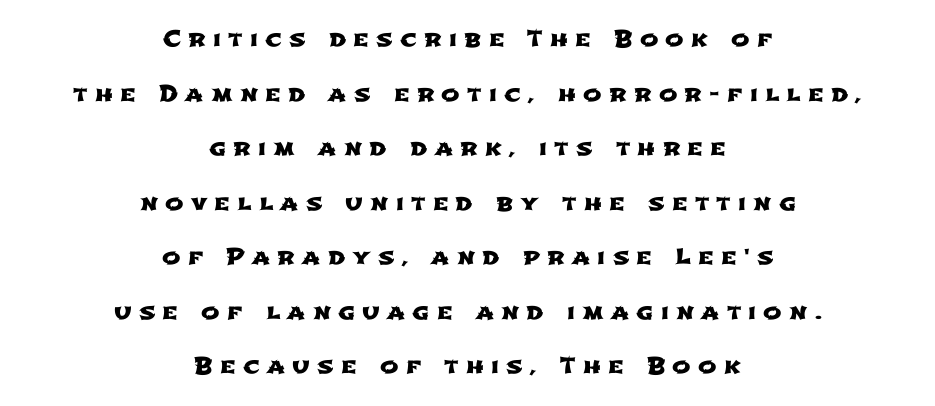
{"underline": "no", "align": "center", "line_spacing": "loose", "line_spacing_ratio": 2.48, "letter_spacing": "wide", "letter_spacing_em": 0.33, "glyph_px": 22}
